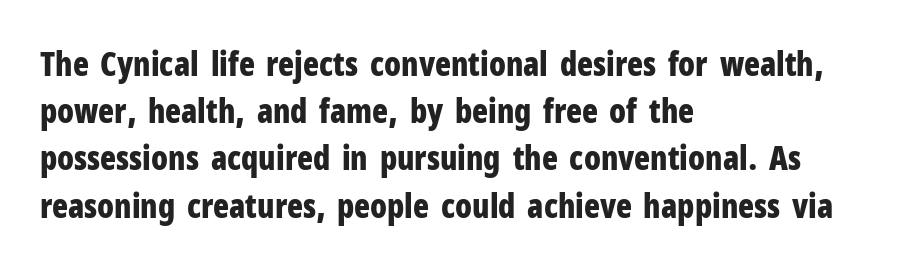
The image shows 33 px bold, condensed sans-serif type, upright; set left-aligned, normal line spacing (1.43x), normal letter spacing, not underlined; low stroke contrast and a medium x-height.
